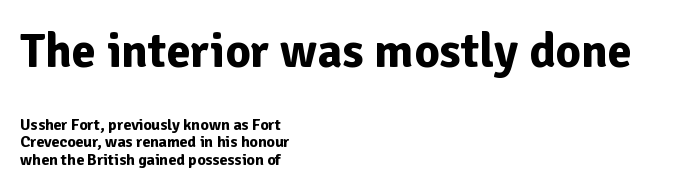
Q: Is the text bold? A: Yes.
Q: Is the text italic (slanted)? A: No, it is upright.
Q: Is the typeface a serif or a sans-serif typeface? A: Sans-serif.
Q: Is the text underlined? A: No.
Q: How is the paragraph aligned? A: Left-aligned.
Q: Is the spacing between letters normal or unusually wide? A: Normal.
Q: Is the spacing between lines tight, normal or loose? A: Tight.
Q: Which block of text is set in a larger size, the first (top) or the second (bottom)? A: The first (top) one.
Q: Width (condensed, normal, or wide)? A: Normal.
Q: Stroke contrast? A: Low.
Q: x-height? A: Medium.
Q: Monospaced? A: No.
